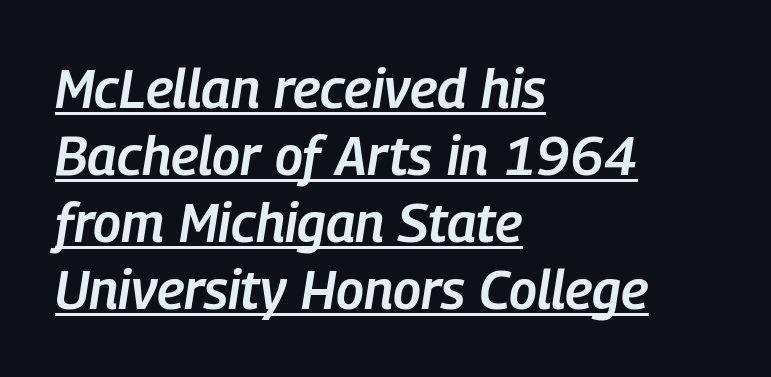
The image shows 54 px semibold, condensed type, italic (leaning right); set left-aligned, line spacing 1.24x, normal letter spacing, underlined; low stroke contrast and a medium x-height.
